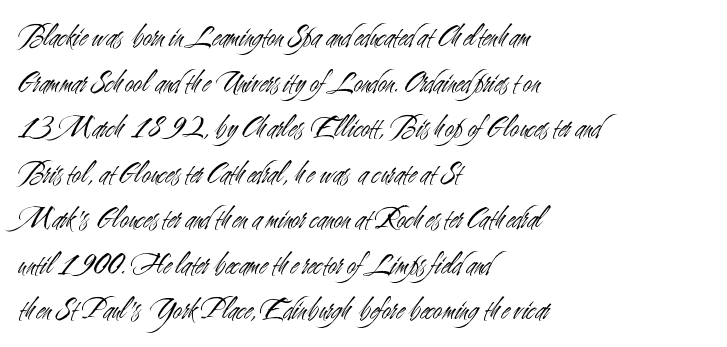
The image shows 31 px light, condensed sans-serif type; set left-aligned, normal line spacing (1.47x), normal letter spacing, not underlined; medium stroke contrast and a small x-height.
